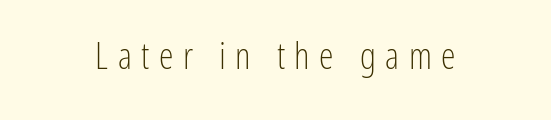
Q: Is the text bold? A: No.
Q: Is the text italic (slanted)? A: No, it is upright.
Q: Is the typeface a serif or a sans-serif typeface? A: Sans-serif.
Q: Is the text underlined? A: No.
Q: How is the paragraph aligned? A: Centered.
Q: Is the spacing between letters normal or unusually wide? A: Unusually wide.
Q: Width (condensed, normal, or wide)? A: Condensed.
Q: Stroke contrast? A: Low.
Q: x-height? A: Medium.
Q: Monospaced? A: No.
